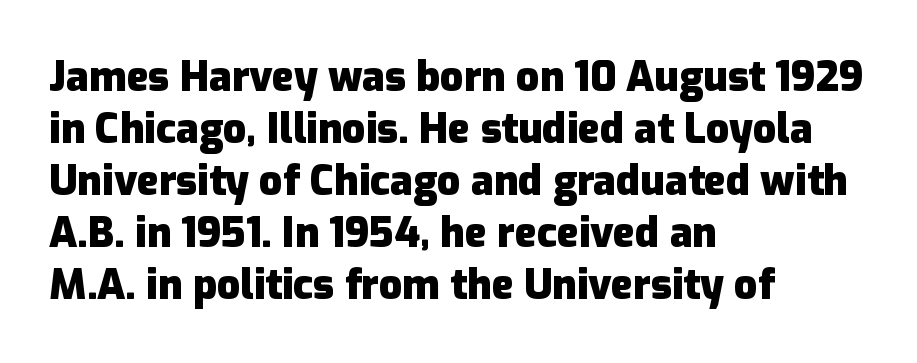
Q: Is the text bold? A: Yes.
Q: Is the text italic (slanted)? A: No, it is upright.
Q: Is the typeface a serif or a sans-serif typeface? A: Sans-serif.
Q: Is the text underlined? A: No.
Q: How is the paragraph aligned? A: Left-aligned.
Q: Is the spacing between letters normal or unusually wide? A: Normal.
Q: Is the spacing between lines tight, normal or loose? A: Normal.
Q: Width (condensed, normal, or wide)? A: Normal.
Q: Stroke contrast? A: Low.
Q: x-height? A: Medium.
Q: Monospaced? A: No.
